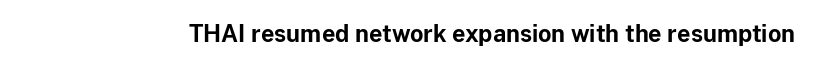
The image shows 23 px bold type, upright; set normal letter spacing, not underlined.
